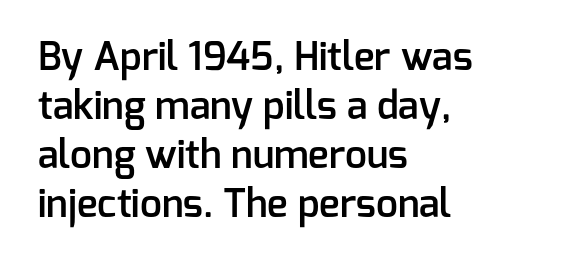
The specimen reads as upright at a glance. Regular leading. Left-aligned paragraph, ragged on the right. Typesetter's note: demi weight, one step under bold. Classification — sans serif. Students, note that the glyphs here touch the page at normal intervals.
